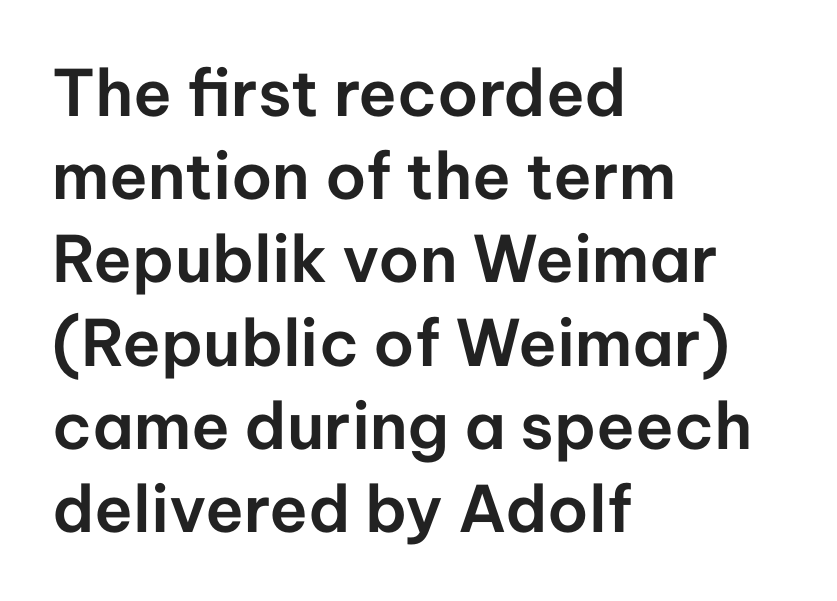
{"serif": "no", "italic": "no", "width": "normal", "stroke_contrast": "low", "x_height": "medium", "monospaced": "no", "underline": "no", "align": "left", "line_spacing": "normal", "line_spacing_ratio": 1.3, "letter_spacing": "normal", "letter_spacing_em": 0.0, "glyph_px": 64}
